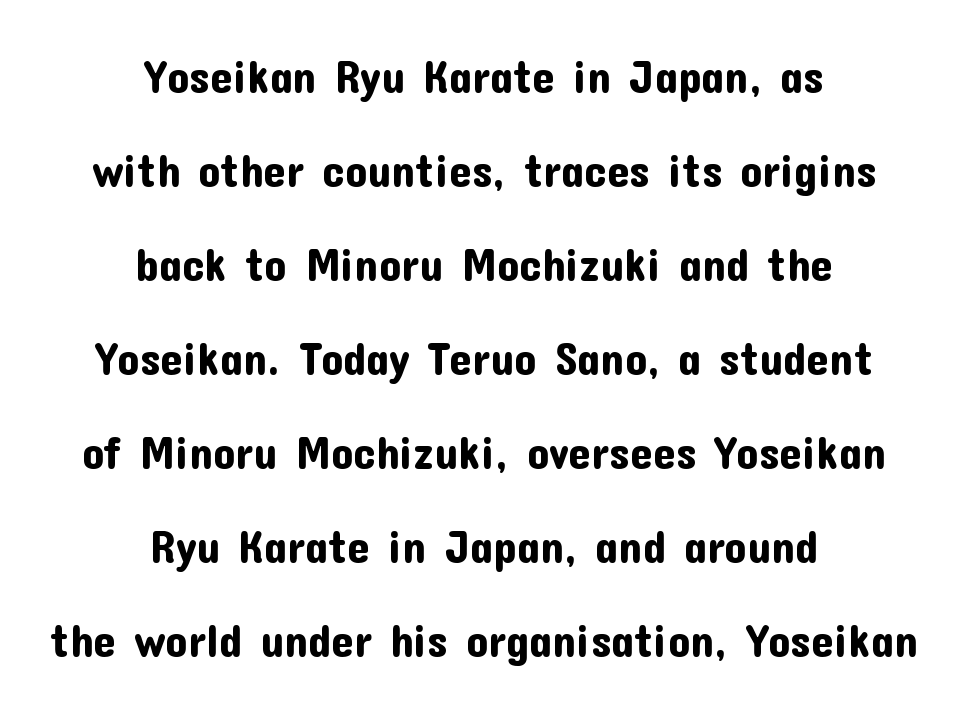
These lines stack symmetrically, like a column narrowing and widening about its center. Any mark beneath the type? The region is blank. Proportional: the letters do not fall into vertical columns. Examine the stroke ends and you'll find no serifs. Vertically, the passage feels expansive, rows floating well apart.
